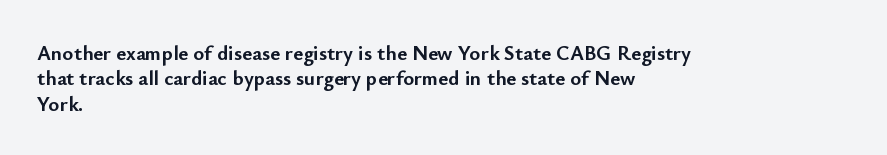
The image shows 21 px bold type, upright; set left-aligned, line spacing 1.21x, normal letter spacing, not underlined.
